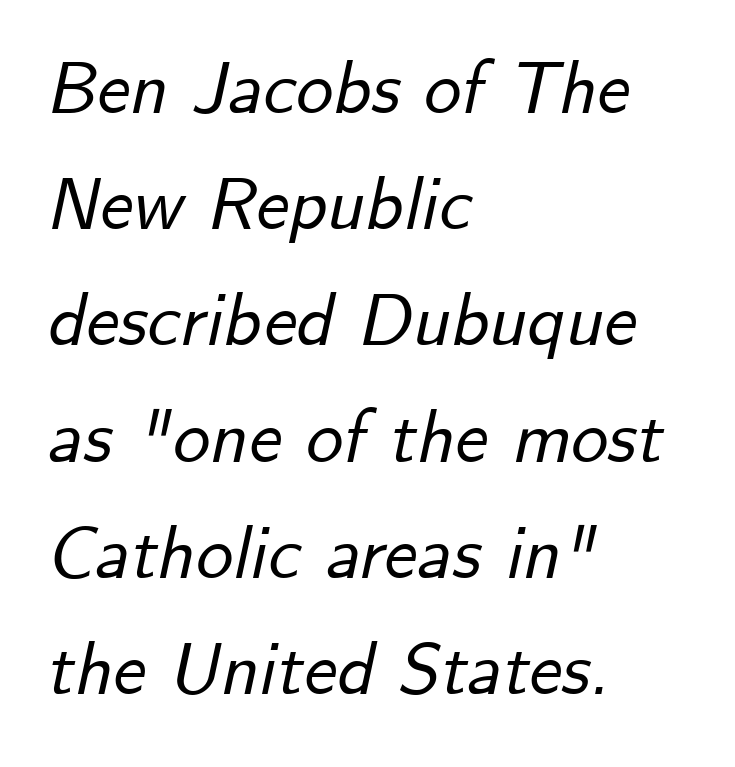
Q: Is the text italic (slanted)? A: Yes, it leans right by about 12 degrees.
Q: Is the text underlined? A: No.
Q: How is the paragraph aligned? A: Left-aligned.
Q: Is the spacing between letters normal or unusually wide? A: Normal.
Q: Is the spacing between lines tight, normal or loose? A: Normal.
Q: Width (condensed, normal, or wide)? A: Normal.
Q: Stroke contrast? A: Low.
Q: x-height? A: Small.
Q: Monospaced? A: No.
